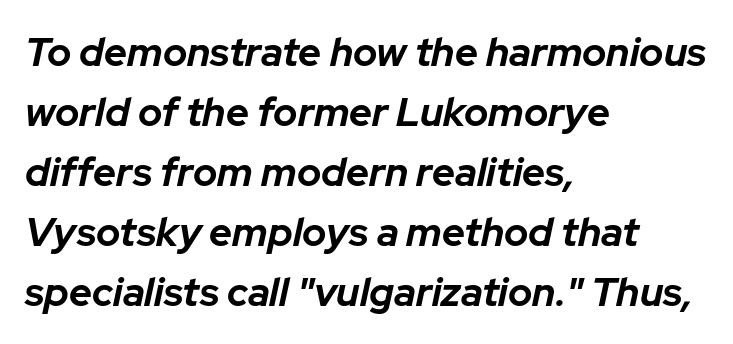
The image shows 40 px bold type, italic (leaning right); set left-aligned, normal line spacing (1.5x), normal letter spacing, not underlined; low stroke contrast and a medium x-height.
